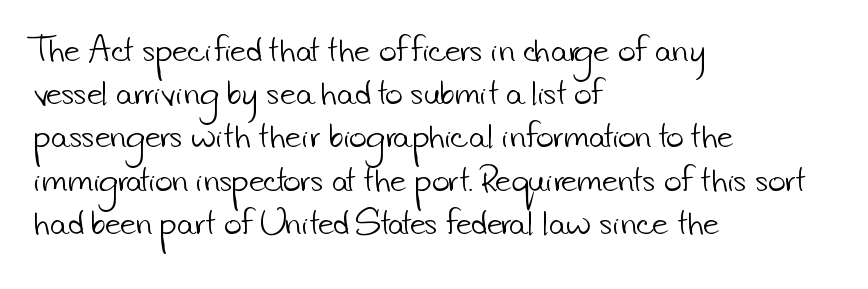
You could not count columns in this text — the font is proportionally spaced. Stems and bowls with no extra thickness — not bold. The letters sit at their default tracking, neither squeezed nor spread. Casual observation: everything's shoved over to the left. Regular leading.
